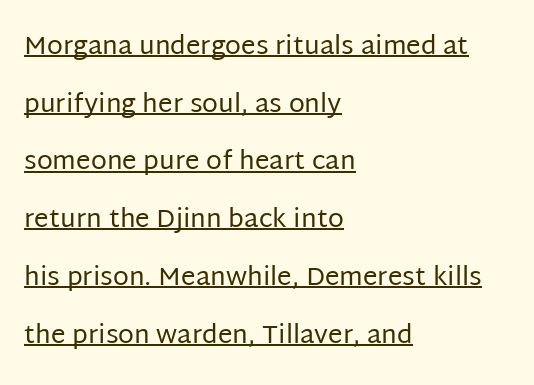
Q: Is the text bold? A: No.
Q: Is the text italic (slanted)? A: No, it is upright.
Q: Is the text underlined? A: Yes.
Q: How is the paragraph aligned? A: Left-aligned.
Q: Is the spacing between letters normal or unusually wide? A: Normal.
Q: Is the spacing between lines tight, normal or loose? A: Loose.
